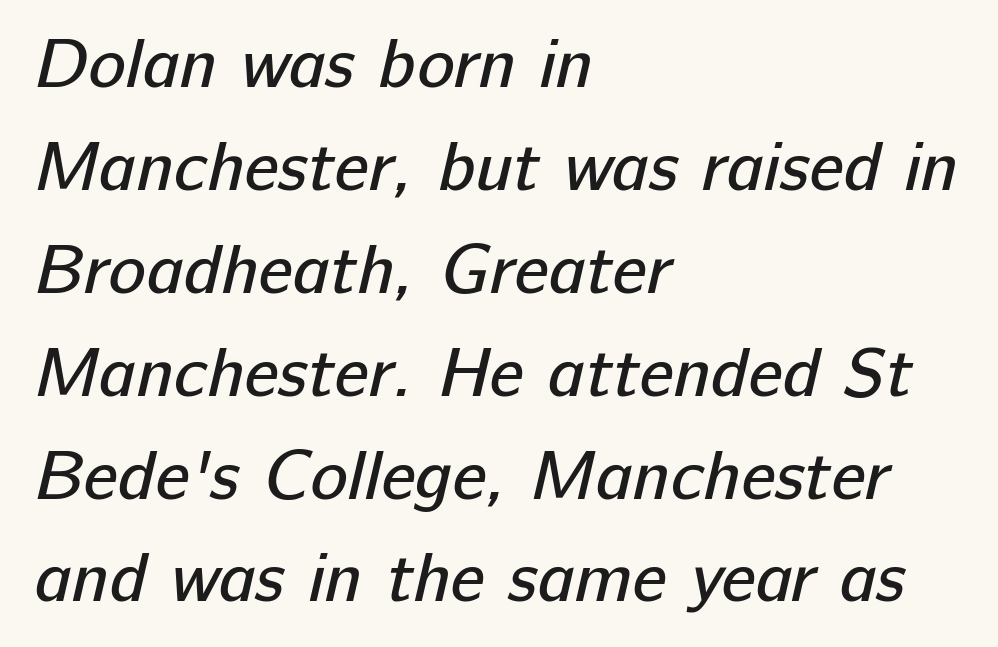
{"serif": "no", "bold": "no", "weight": "regular", "width": "normal", "stroke_contrast": "low", "x_height": "medium", "monospaced": "no", "underline": "no", "align": "left", "line_spacing": "normal", "line_spacing_ratio": 1.47, "letter_spacing": "normal", "letter_spacing_em": 0.0, "glyph_px": 70}
